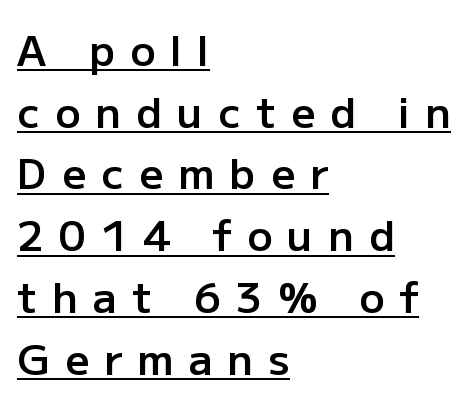
{"serif": "no", "italic": "no", "bold": "semi", "weight": "semibold", "width": "normal", "stroke_contrast": "low", "x_height": "medium", "monospaced": "no", "underline": "yes", "align": "left", "line_spacing": "normal", "line_spacing_ratio": 1.47, "letter_spacing": "wide", "letter_spacing_em": 0.36, "glyph_px": 42}
